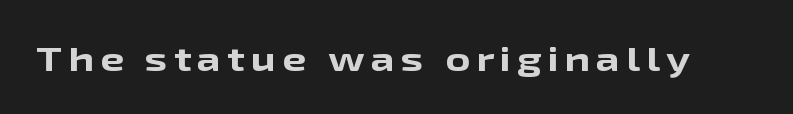
The image shows 34 px bold, wide sans-serif type, upright; set not underlined; low stroke contrast and a medium x-height.
